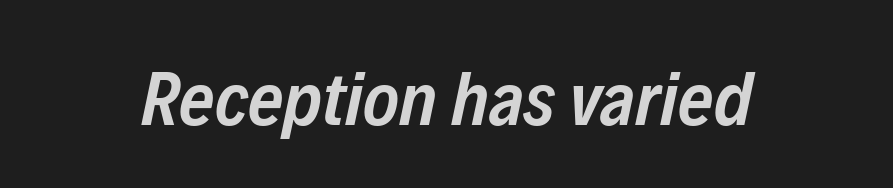
The image shows 76 px semibold, condensed type, italic (leaning right); set normal letter spacing, not underlined; low stroke contrast and a medium x-height.
